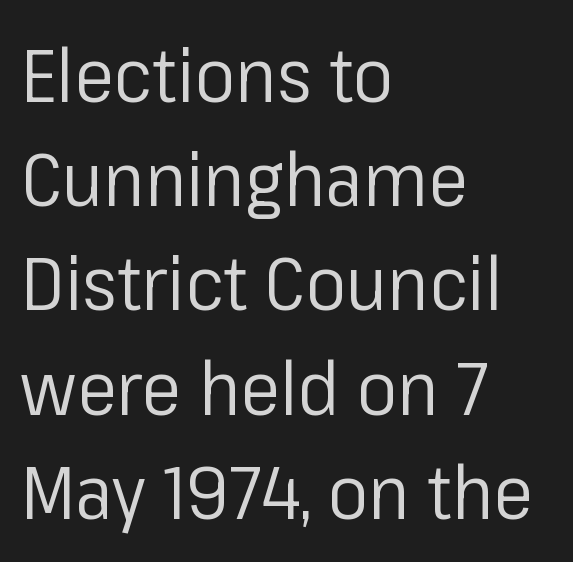
{"serif": "no", "italic": "no", "bold": "no", "weight": "regular", "width": "normal", "stroke_contrast": "low", "x_height": "medium", "monospaced": "no", "underline": "no", "align": "left", "line_spacing": "normal", "line_spacing_ratio": 1.39, "letter_spacing": "normal", "letter_spacing_em": 0.0, "glyph_px": 75}
